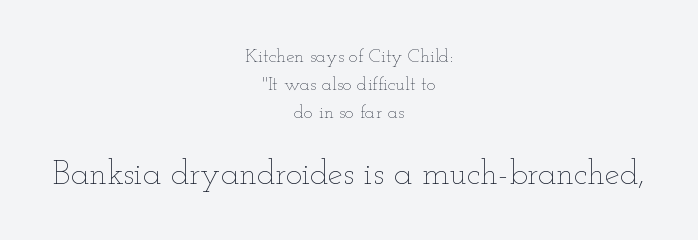
Here the second block reads like a headline and the first like body copy. Counters stay open thanks to moderate or lighter strokes. The space directly below the letters is spotless. Italic? Not at all — the glyphs are vertical. The rendering keeps characters at their native spacing. Typeset on center — no edge is straight.
